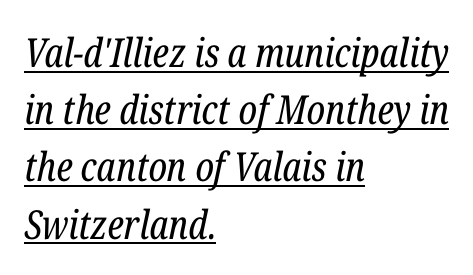
The image shows 40 px regular-weight, condensed serif type, italic (leaning right); set left-aligned, normal line spacing (1.43x), normal letter spacing, underlined; low stroke contrast and a medium x-height.
